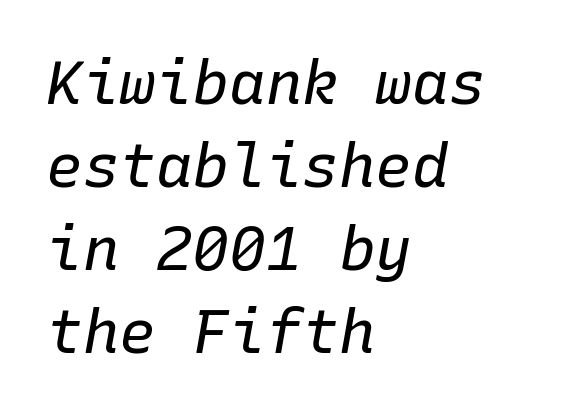
Q: Is the text bold? A: No.
Q: Is the text italic (slanted)? A: Yes, it leans right by about 10 degrees.
Q: Is the text underlined? A: No.
Q: How is the paragraph aligned? A: Left-aligned.
Q: Is the spacing between letters normal or unusually wide? A: Normal.
Q: Is the spacing between lines tight, normal or loose? A: Normal.
Q: Width (condensed, normal, or wide)? A: Normal.
Q: Stroke contrast? A: Low.
Q: x-height? A: Medium.
Q: Monospaced? A: Yes.
